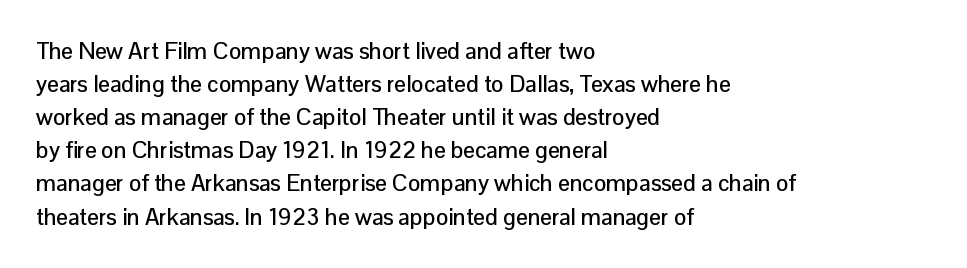
The image shows 23 px text type, upright; set left-aligned, normal line spacing (1.44x), normal letter spacing, not underlined.
